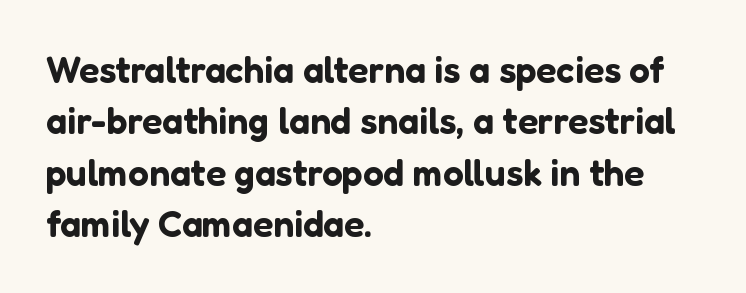
Q: Is the text italic (slanted)? A: No, it is upright.
Q: Is the typeface a serif or a sans-serif typeface? A: Sans-serif.
Q: Is the text underlined? A: No.
Q: How is the paragraph aligned? A: Left-aligned.
Q: Is the spacing between letters normal or unusually wide? A: Normal.
Q: Is the spacing between lines tight, normal or loose? A: Normal.
Q: Width (condensed, normal, or wide)? A: Normal.
Q: Stroke contrast? A: Low.
Q: x-height? A: Medium.
Q: Monospaced? A: No.
